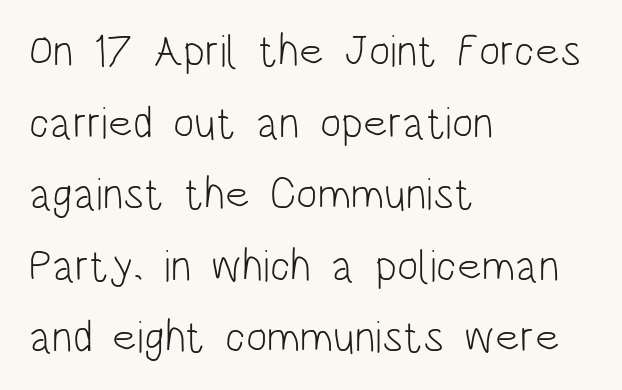
Q: Is the text bold? A: No.
Q: Is the text italic (slanted)? A: No, it is upright.
Q: Is the typeface a serif or a sans-serif typeface? A: Sans-serif.
Q: Is the text underlined? A: No.
Q: How is the paragraph aligned? A: Left-aligned.
Q: Is the spacing between letters normal or unusually wide? A: Normal.
Q: Is the spacing between lines tight, normal or loose? A: Normal.
Q: Width (condensed, normal, or wide)? A: Condensed.
Q: Stroke contrast? A: Low.
Q: x-height? A: Large.
Q: Monospaced? A: No.
